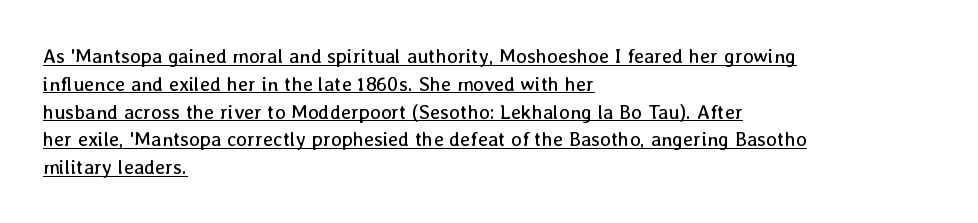
{"italic": "no", "bold": "no", "underline": "yes", "align": "left", "line_spacing": "normal", "line_spacing_ratio": 1.39, "letter_spacing": "normal", "letter_spacing_em": 0.0, "glyph_px": 20}
